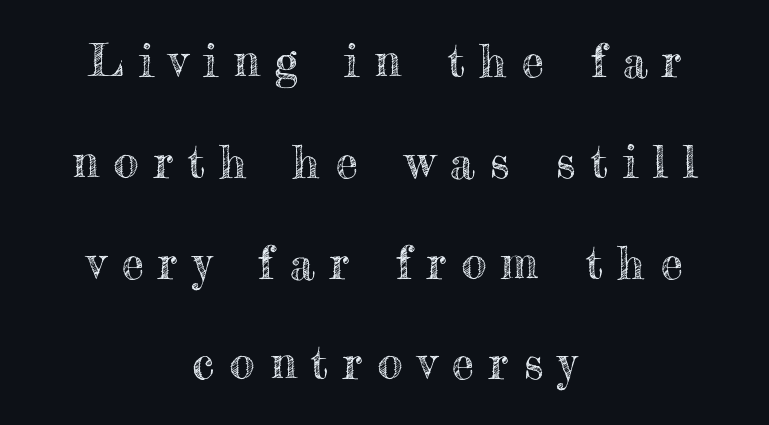
{"italic": "no", "width": "normal", "x_height": "small", "monospaced": "no", "underline": "no", "align": "center", "line_spacing": "loose", "line_spacing_ratio": 2.24, "letter_spacing": "wide", "letter_spacing_em": 0.34, "glyph_px": 45}
